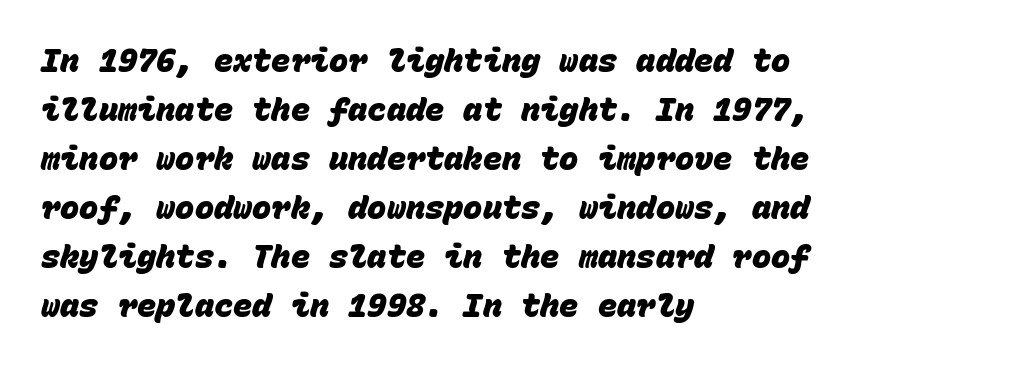
{"serif": "no", "bold": "yes", "weight": "heavy", "width": "normal", "stroke_contrast": "low", "x_height": "large", "monospaced": "yes", "underline": "no", "align": "left", "line_spacing": "normal", "line_spacing_ratio": 1.53, "letter_spacing": "normal", "letter_spacing_em": 0.0, "glyph_px": 32}
